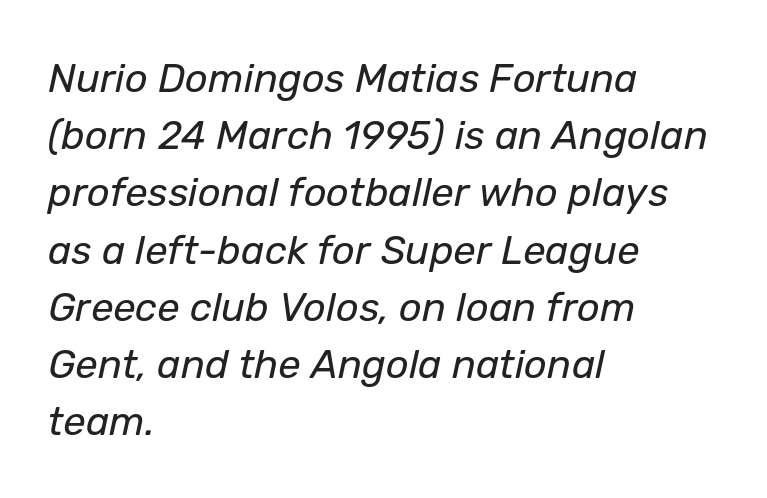
The image shows 40 px regular-weight type, italic (leaning right); set left-aligned, normal line spacing (1.43x), normal letter spacing, not underlined; low stroke contrast and a medium x-height.
